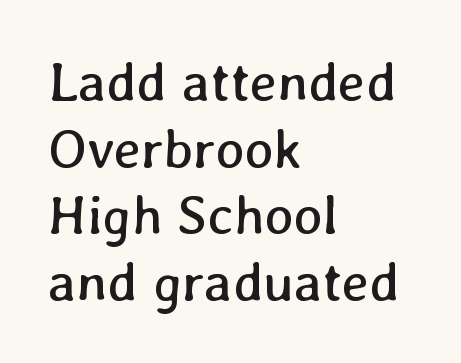
Q: Is the text bold? A: No.
Q: Is the text underlined? A: No.
Q: How is the paragraph aligned? A: Left-aligned.
Q: Is the spacing between letters normal or unusually wide? A: Normal.
Q: Width (condensed, normal, or wide)? A: Normal.
Q: Stroke contrast? A: Low.
Q: x-height? A: Medium.
Q: Monospaced? A: No.
